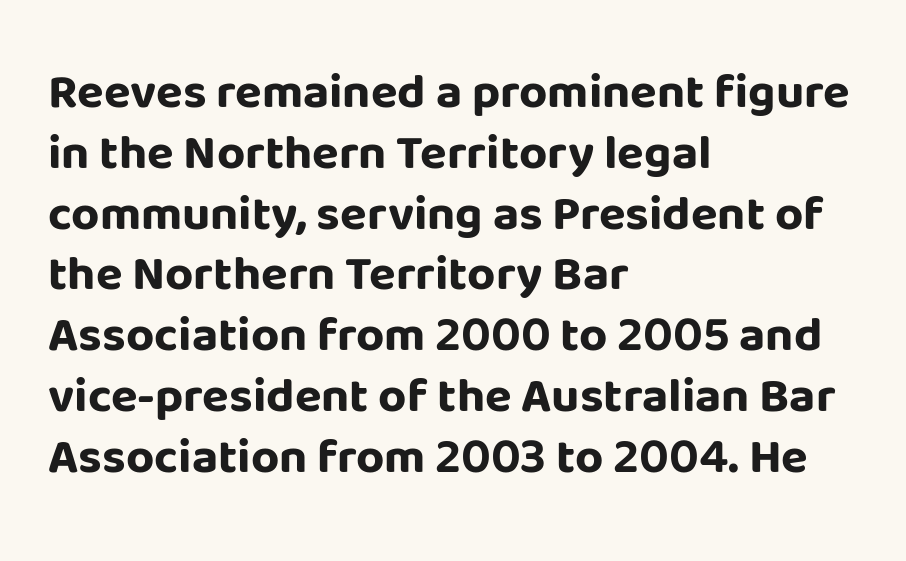
The image shows 49 px bold sans-serif type, upright; set left-aligned, line spacing 1.24x, normal letter spacing, not underlined; low stroke contrast and a large x-height.
